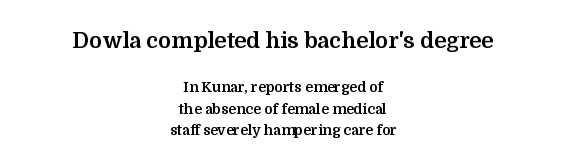
Q: Is the text bold? A: Yes.
Q: Is the text italic (slanted)? A: No, it is upright.
Q: Is the text underlined? A: No.
Q: How is the paragraph aligned? A: Centered.
Q: Is the spacing between letters normal or unusually wide? A: Normal.
Q: Is the spacing between lines tight, normal or loose? A: Normal.
Q: Which block of text is set in a larger size, the first (top) or the second (bottom)? A: The first (top) one.
